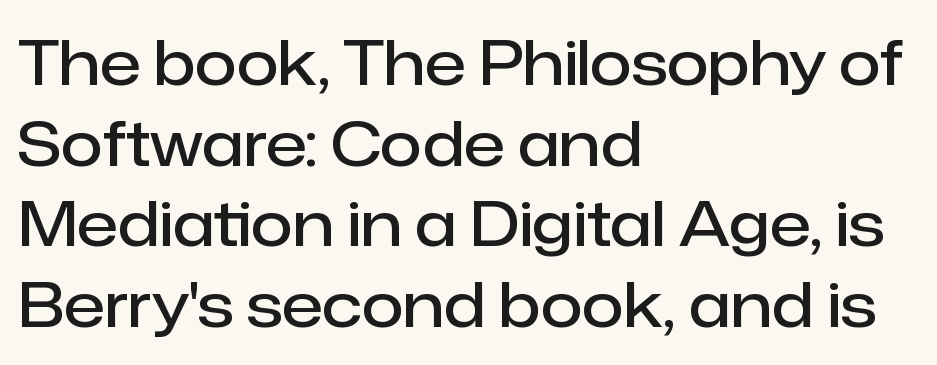
The image shows 61 px semibold sans-serif type, upright; set left-aligned, normal line spacing (1.32x), normal letter spacing, not underlined; low stroke contrast and a medium x-height.
